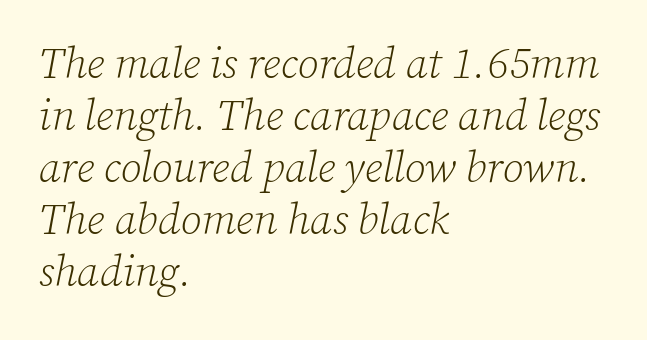
The face used here is rendered with its standard letterfit. Observe the lean: these are italic letterforms. The rendering uses natural spacing where letterforms have individual widths. Letterform terminals end in serifs throughout the passage.
